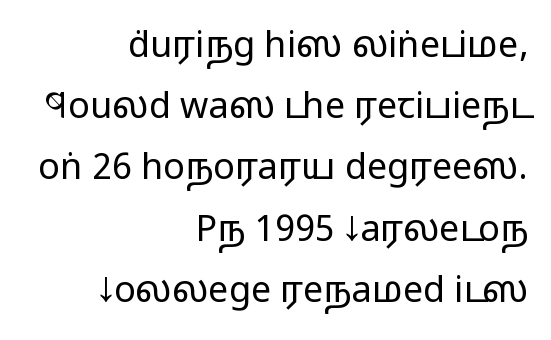
The designer left line spacing at the default. Just letters on the line, the space beneath them empty. Stems and bowls with no extra thickness — not bold. Typeset ragged left — the right edge is the straight one. The designer went with a sans here, leaving each stem footless. Words appear dense and cohesive because spacing is normal.
